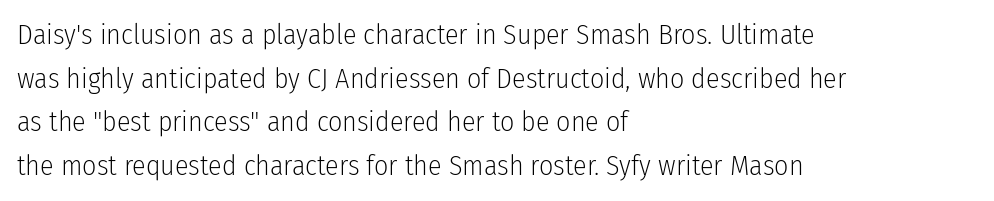
Inter-character spacing is left at the font's built-in metrics. The rows are spaced the way most documents space them. The words here are not underlined. The weight would be labelled regular, book, light, or lighter still. Spacing verdict: proportional, widths tailored to each character. Leftover space on each line is placed entirely after the last word.
